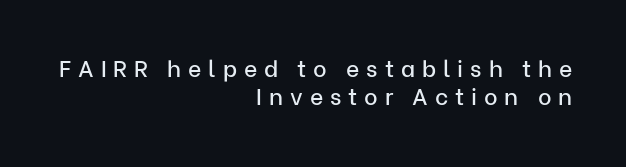
{"italic": "no", "underline": "no", "align": "right", "line_spacing_ratio": 1.23, "letter_spacing": "wide", "letter_spacing_em": 0.3, "glyph_px": 23}
